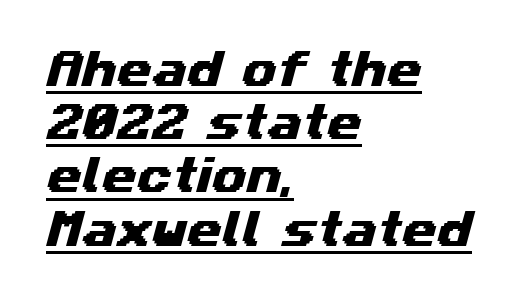
The ragged edge is on the right, which tells us the setting is flush left. Does extra space separate the letters? No, they use regular spacing. Observe the absence of serifs on each vertical stroke in this sample. Here the designer chose a conventional face with non-uniform glyph widths. Each line of the rendering has a horizontal stroke beneath the glyphs.
